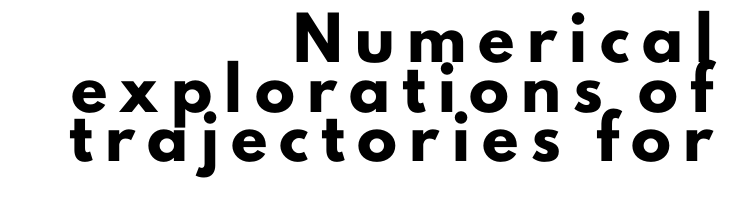
Q: Is the text bold? A: Yes.
Q: Is the text italic (slanted)? A: No, it is upright.
Q: Is the typeface a serif or a sans-serif typeface? A: Sans-serif.
Q: Is the text underlined? A: No.
Q: How is the paragraph aligned? A: Right-aligned.
Q: Is the spacing between letters normal or unusually wide? A: Unusually wide.
Q: Width (condensed, normal, or wide)? A: Normal.
Q: Stroke contrast? A: Low.
Q: x-height? A: Small.
Q: Monospaced? A: No.
